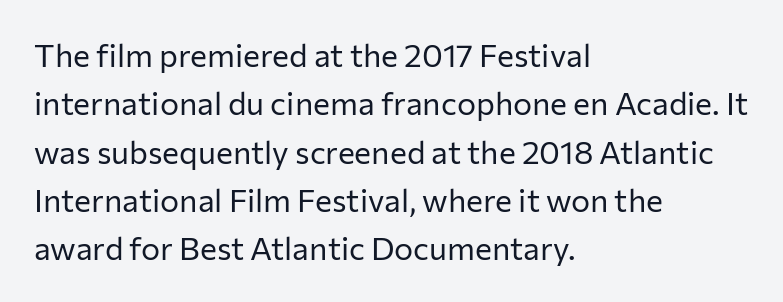
Q: Is the text bold? A: No.
Q: Is the text italic (slanted)? A: No, it is upright.
Q: Is the typeface a serif or a sans-serif typeface? A: Sans-serif.
Q: Is the text underlined? A: No.
Q: How is the paragraph aligned? A: Left-aligned.
Q: Is the spacing between letters normal or unusually wide? A: Normal.
Q: Is the spacing between lines tight, normal or loose? A: Normal.
Q: Width (condensed, normal, or wide)? A: Normal.
Q: Stroke contrast? A: Low.
Q: x-height? A: Medium.
Q: Monospaced? A: No.
